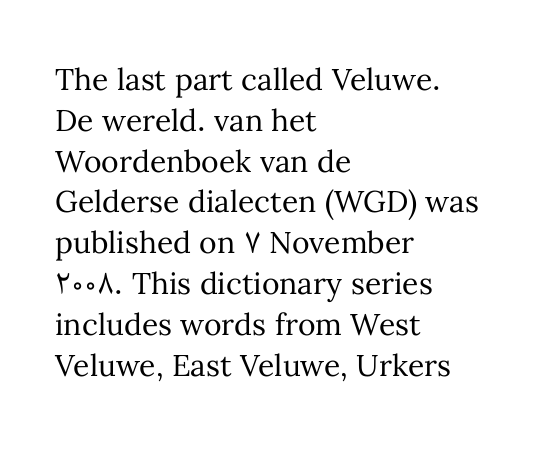
Q: Is the text bold? A: No.
Q: Is the text italic (slanted)? A: No, it is upright.
Q: Is the text underlined? A: No.
Q: How is the paragraph aligned? A: Left-aligned.
Q: Is the spacing between letters normal or unusually wide? A: Normal.
Q: Is the spacing between lines tight, normal or loose? A: Normal.
Q: Width (condensed, normal, or wide)? A: Normal.
Q: Stroke contrast? A: Medium.
Q: x-height? A: Medium.
Q: Monospaced? A: No.
